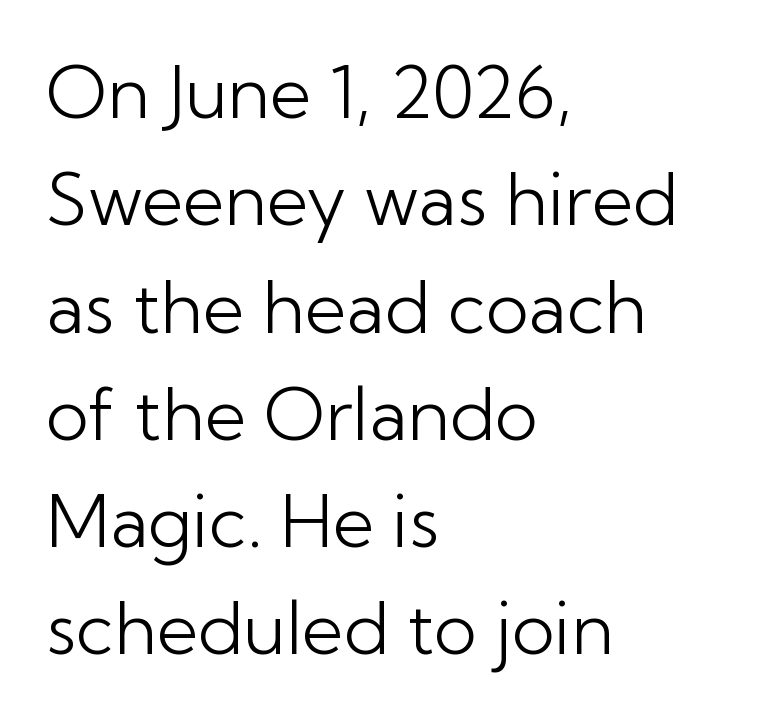
{"serif": "no", "italic": "no", "bold": "no", "weight": "light", "width": "normal", "stroke_contrast": "low", "x_height": "medium", "monospaced": "no", "underline": "no", "align": "left", "line_spacing": "normal", "line_spacing_ratio": 1.49, "letter_spacing": "normal", "letter_spacing_em": 0.0, "glyph_px": 72}
